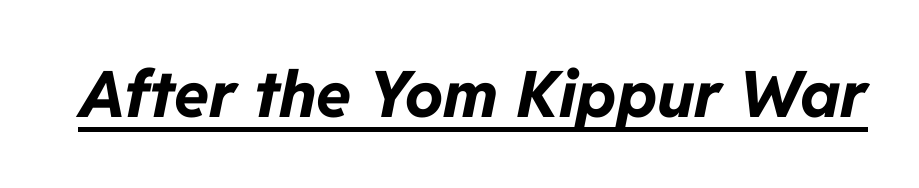
This sample has the flowing, uneven cadence of proportional lettering. Honestly, the underline is the first thing you notice here. Between one letter and the next there's only the usual sliver of space. Looking at the ascenders, they clearly lean.
